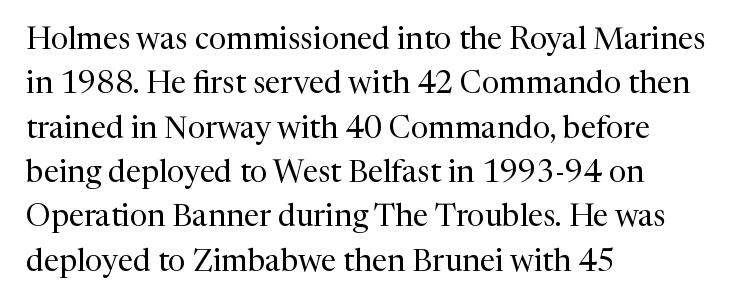
The image shows 31 px regular-weight serif type, upright; set left-aligned, normal line spacing (1.43x), normal letter spacing, not underlined; medium stroke contrast and a medium x-height.
